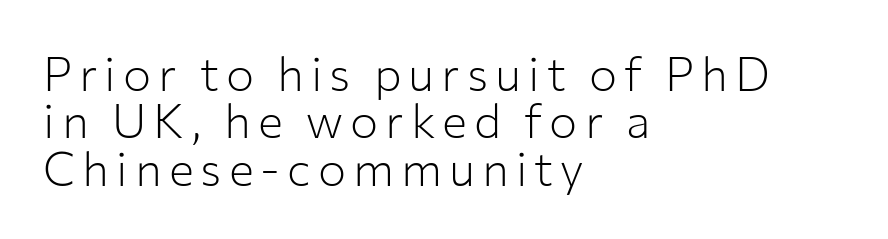
Stroke mass is kept to a normal reading level or below. Leading is clearly below the norm, producing a dense column. Note the varied advance widths — an 'i' is clearly narrower than an 'm'. Typographically, this falls in the sans-serif category. Line beginnings align vertically; line endings do not. Check under the words: just untouched page.
